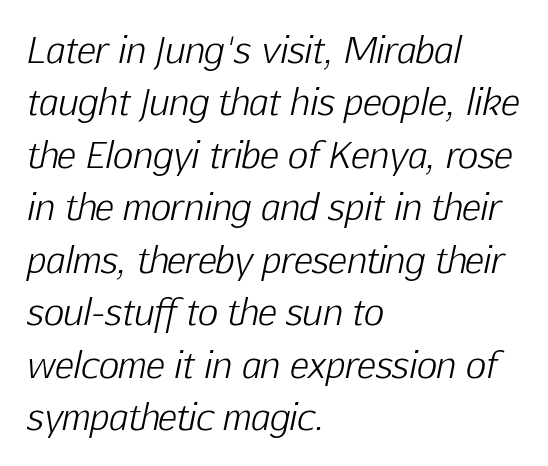
The image shows 35 px light type, italic (leaning right); set left-aligned, normal line spacing (1.5x), normal letter spacing, not underlined; low stroke contrast and a medium x-height.
